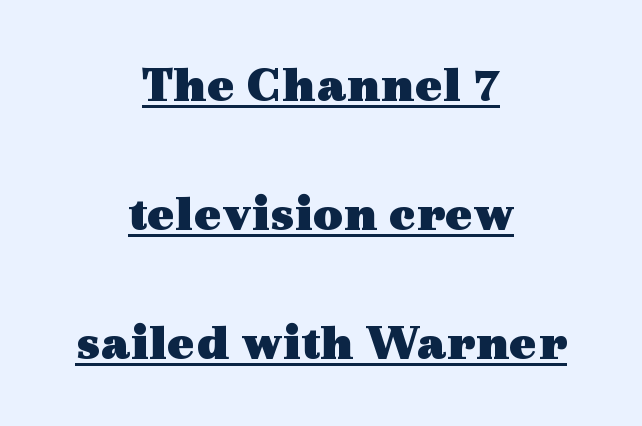
{"serif": "yes", "italic": "no", "bold": "yes", "weight": "heavy", "width": "wide", "x_height": "medium", "monospaced": "no", "underline": "yes", "align": "center", "line_spacing": "loose", "line_spacing_ratio": 2.48, "letter_spacing": "normal", "letter_spacing_em": 0.0, "glyph_px": 52}
